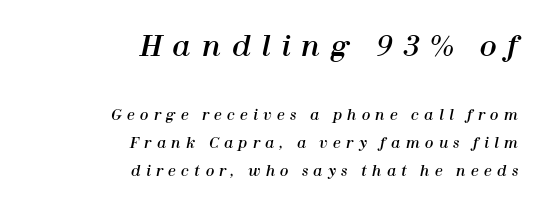
Which margin do the lines hug? The right one — the left edge is uneven. There is plenty of visible air inserted between adjacent glyphs. The letters in the upper block stand taller than those in the block below. Rendered with sloped, italic letterforms. This rendering features lettering with no underline.
